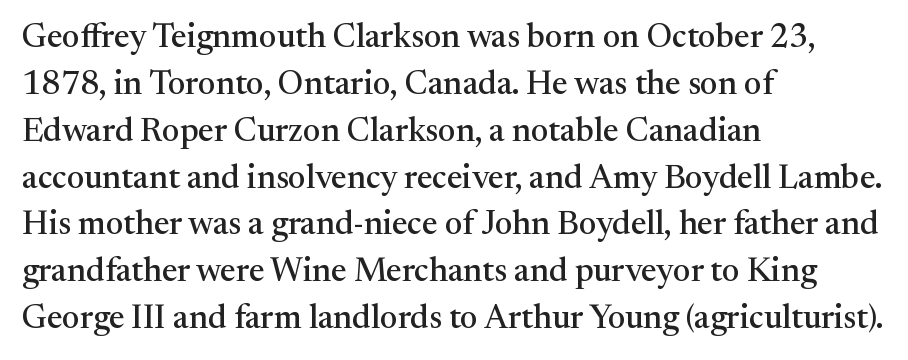
Posture: vertical. Horizontally, the lines are justified to the leading edge only. The block of text has a typical density, with ordinary space between rows. Little horizontal feet cap the strokes, marking this as serif type. Students, note that the glyphs here touch the page at normal intervals. Honestly, there is no underline to notice here at all.
